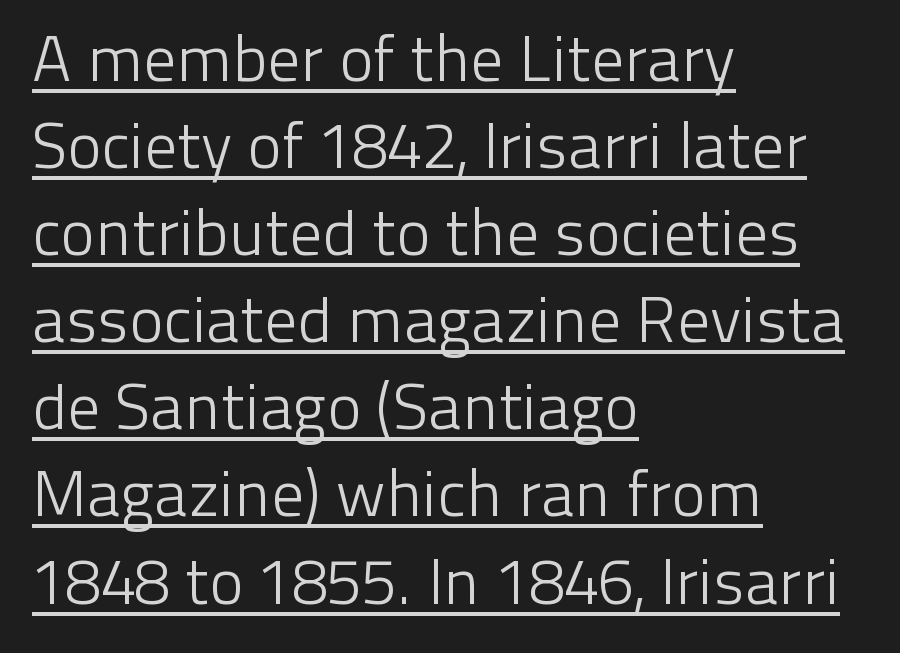
The image shows 65 px light sans-serif type, upright; set left-aligned, normal line spacing (1.34x), normal letter spacing, underlined; low stroke contrast and a medium x-height.
